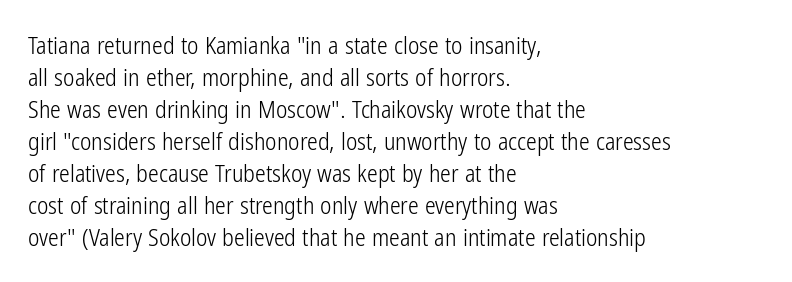
A bare baseline throughout the passage. Does the lettering tilt? It doesn't — this is upright. Leftover space on each line is placed entirely after the last word. Regarding leading, the lines here are spaced in the standard way. Inter-character spacing is left at the font's built-in metrics. Compared with a typical body face, this is equally light or lighter still.
